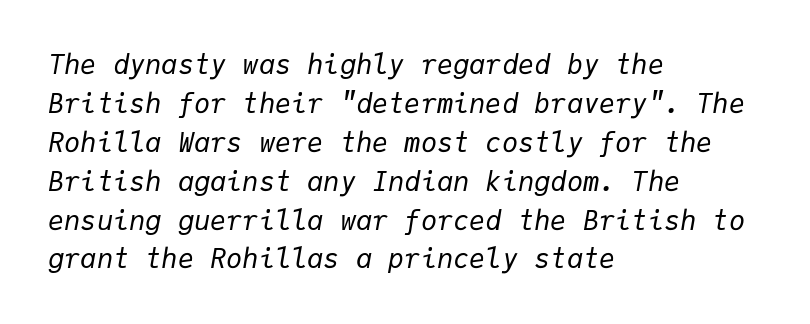
Which margin do the lines hug? The left one — the right edge is uneven. In terms of letterspacing, this is plain default setting. A typesetter would call this leading conventional body-copy spacing. If you drew a line through each stem, it would be angled. Summary of weight: not heavy and not bold. Type without underlining.
